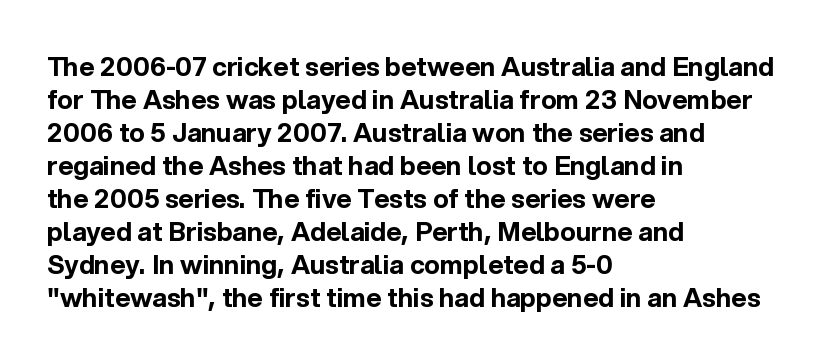
Q: Is the text bold? A: Yes.
Q: Is the text italic (slanted)? A: No, it is upright.
Q: Is the text underlined? A: No.
Q: How is the paragraph aligned? A: Left-aligned.
Q: Is the spacing between letters normal or unusually wide? A: Normal.
Q: Is the spacing between lines tight, normal or loose? A: Normal.
